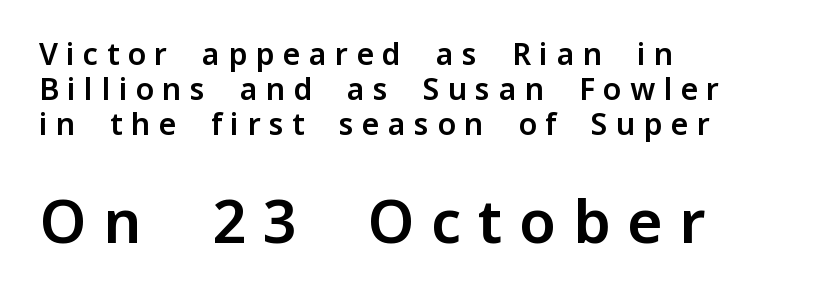
Between these two stacked blocks, the lower one wins on size. The zone under the glyphs is completely vacant. This is sans-serif lettering, the kind often seen on screens and signage. Teacher's note: observe the even left margin — that is flush-left alignment.
